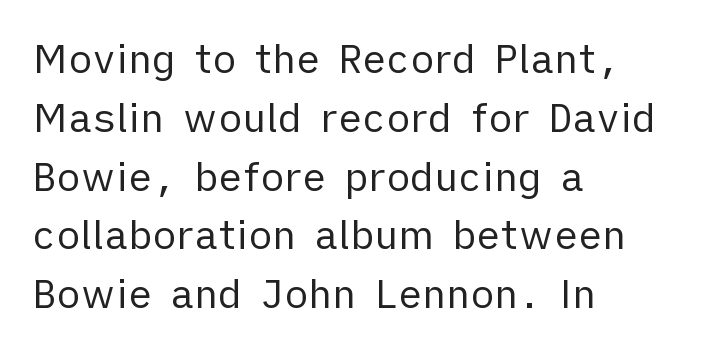
Q: Is the text bold? A: No.
Q: Is the text italic (slanted)? A: No, it is upright.
Q: Is the typeface a serif or a sans-serif typeface? A: Sans-serif.
Q: Is the text underlined? A: No.
Q: How is the paragraph aligned? A: Left-aligned.
Q: Is the spacing between letters normal or unusually wide? A: Normal.
Q: Is the spacing between lines tight, normal or loose? A: Normal.
Q: Width (condensed, normal, or wide)? A: Normal.
Q: Stroke contrast? A: Low.
Q: x-height? A: Medium.
Q: Monospaced? A: No.
